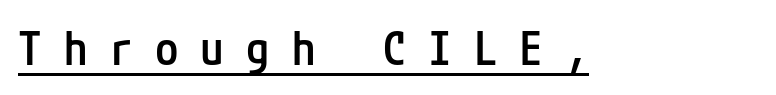
This is moderately heavy type, rendered in semibold. The passage shown has open, widely tracked lettering throughout. Compared with undecorated copy, this sample adds a rule below the words. This is roman type, the default non-slanted kind. Stroke terminals: plain, sans-serif.
